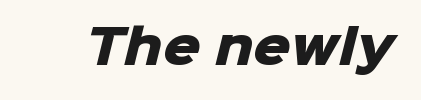
The image shows 47 px heavy sans-serif type; set normal letter spacing, not underlined; low stroke contrast and a medium x-height.
